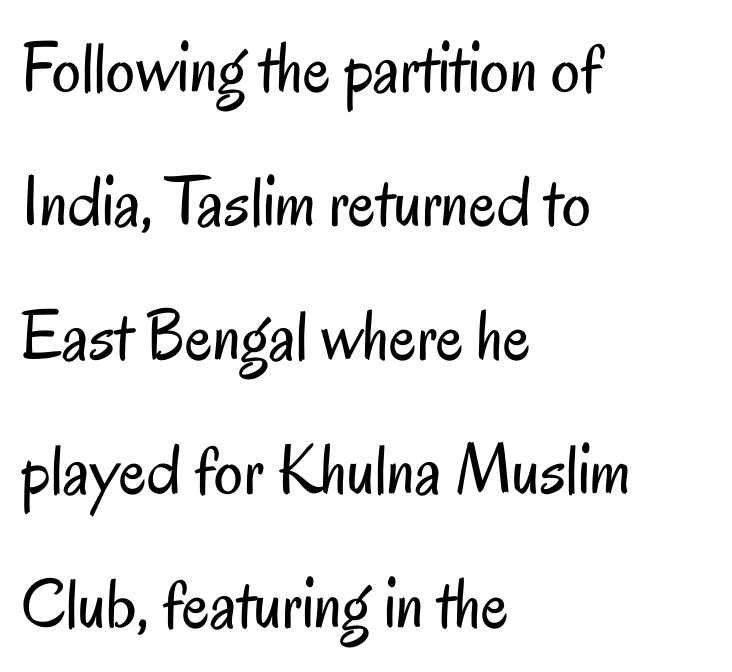
The face used here is proportionally spaced, like ordinary book or web type. Descenders hang freely into open space. Italic? Not at all — the glyphs are vertical. Compared with a typical body face, this is equally light or lighter still. Nobody touched the tracking dial on this one. The passage is arranged the way most books set body copy — flush left.
